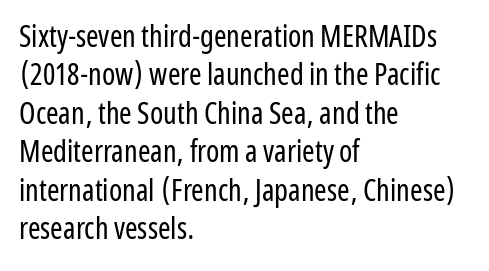
Q: Is the text bold? A: No.
Q: Is the text italic (slanted)? A: No, it is upright.
Q: Is the typeface a serif or a sans-serif typeface? A: Sans-serif.
Q: Is the text underlined? A: No.
Q: How is the paragraph aligned? A: Left-aligned.
Q: Is the spacing between letters normal or unusually wide? A: Normal.
Q: Is the spacing between lines tight, normal or loose? A: Normal.
Q: Width (condensed, normal, or wide)? A: Condensed.
Q: Stroke contrast? A: Low.
Q: x-height? A: Medium.
Q: Monospaced? A: No.
